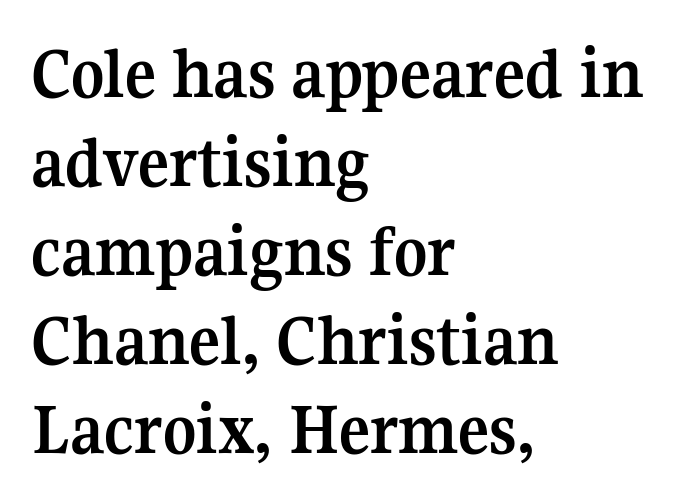
Q: Is the text bold? A: Yes.
Q: Is the text italic (slanted)? A: No, it is upright.
Q: Is the typeface a serif or a sans-serif typeface? A: Serif.
Q: Is the text underlined? A: No.
Q: How is the paragraph aligned? A: Left-aligned.
Q: Is the spacing between letters normal or unusually wide? A: Normal.
Q: Width (condensed, normal, or wide)? A: Normal.
Q: Stroke contrast? A: Medium.
Q: x-height? A: Medium.
Q: Monospaced? A: No.
